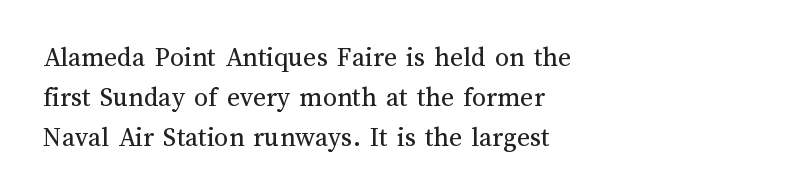
The image shows 28 px regular-weight type, upright; set left-aligned, normal line spacing (1.42x), normal letter spacing, not underlined; medium stroke contrast and a medium x-height.
